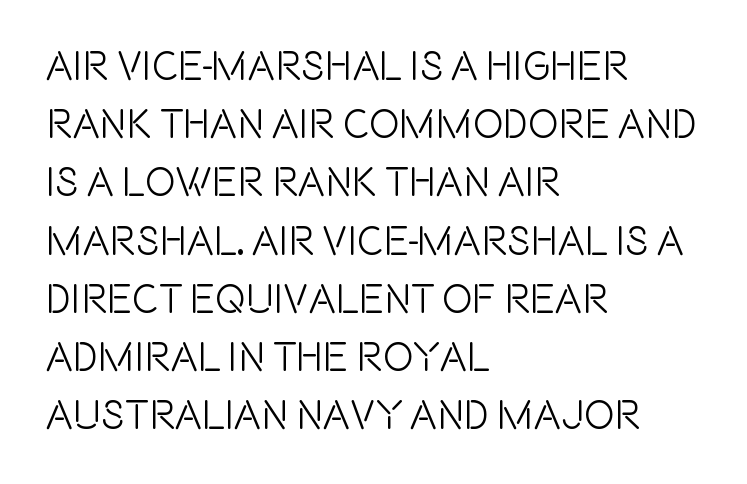
The rag falls on the right side of this text block. These lines are rendered in a variable-pitch font. Notice how descenders clear the ascenders below comfortably — that's standard leading. The string is rendered with underlining switched off. A roman cut, with each character standing at attention. The type is set solid horizontally, with unmodified tracking.
